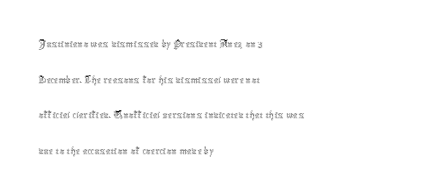
No italicization has been applied; the sample stays upright. Each line starts at the same left margin while the right side varies. Weight: regular or lighter. Compared with typical paragraphs, the rows here are spaced about the same. No extra tracking has been applied to these lines. Any mark beneath the type? The region is blank.
